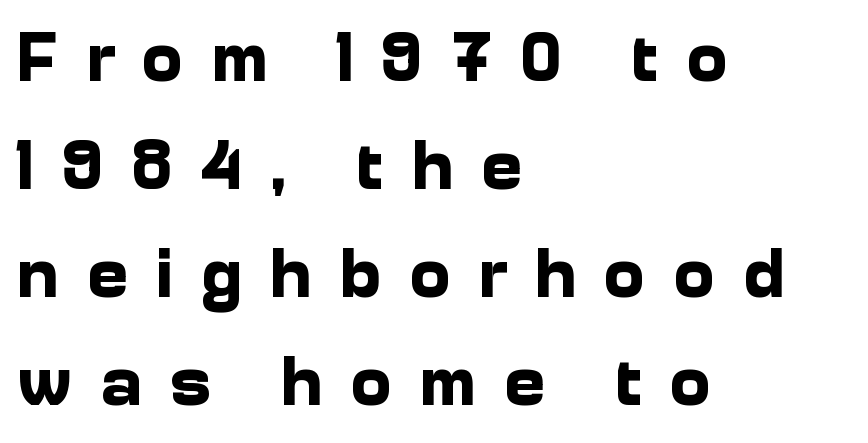
The image shows 71 px bold sans-serif type, upright; set left-aligned, normal line spacing (1.52x), unusually wide letter spacing (+0.38 em), not underlined; low stroke contrast and a medium x-height.
